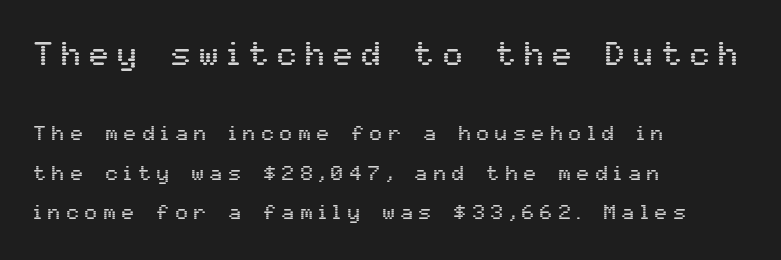
{"serif": "no", "italic": "no", "width": "normal", "stroke_contrast": "medium", "x_height": "medium", "monospaced": "no", "underline": "no", "align": "left", "line_spacing_ratio": 1.89, "letter_spacing": "wide", "letter_spacing_em": 0.28, "larger_block": "first", "size_ratio": 1.52, "glyph_px": 32}
